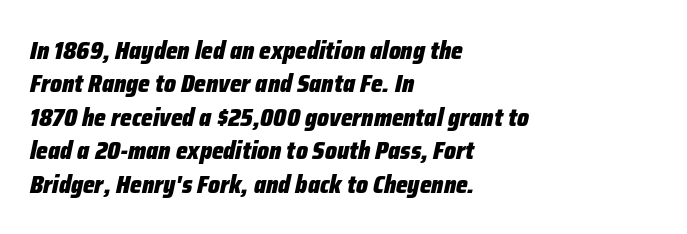
The image shows 25 px bold type, italic (leaning right); set left-aligned, normal line spacing (1.34x), normal letter spacing, not underlined.
